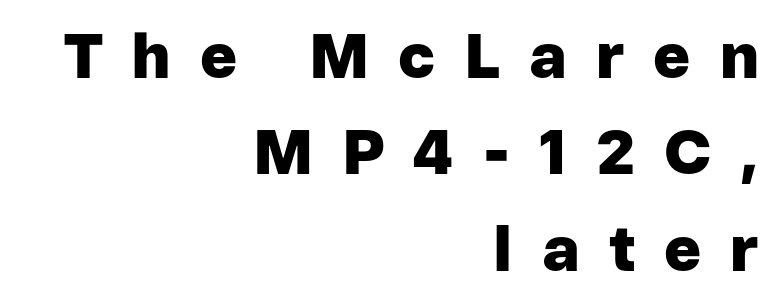
The image shows 63 px heavy sans-serif type, upright; set right-aligned, normal line spacing (1.53x), unusually wide letter spacing (+0.46 em), not underlined; low stroke contrast and a medium x-height.
